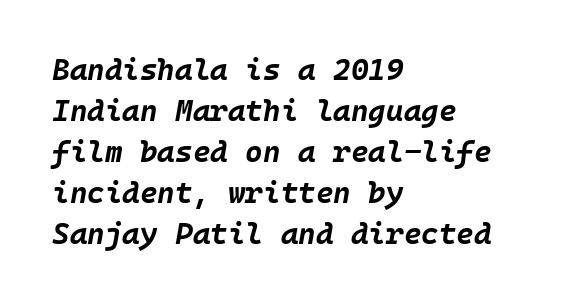
Compared with an ordinary text face, these strokes are far heavier — a full bold. Has an underline been added? It has not. Each line starts at the same left margin while the right side varies. The space between consecutive lines is moderate.
